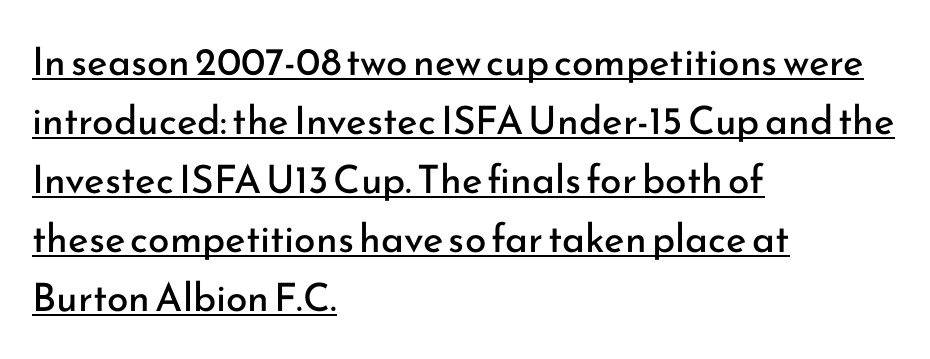
The image shows 39 px regular-weight sans-serif type, upright; set left-aligned, normal line spacing (1.51x), normal letter spacing, underlined; low stroke contrast and a small x-height.
